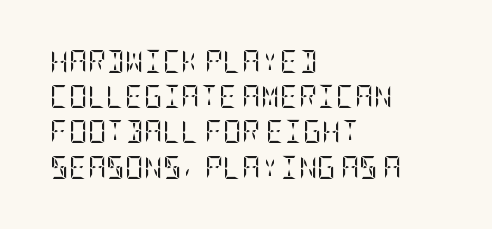
Q: Is the text bold? A: No.
Q: Is the text italic (slanted)? A: No, it is upright.
Q: Is the text underlined? A: No.
Q: How is the paragraph aligned? A: Left-aligned.
Q: Is the spacing between letters normal or unusually wide? A: Normal.
Q: Is the spacing between lines tight, normal or loose? A: Normal.
